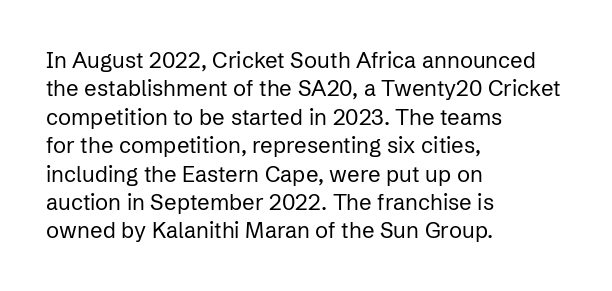
The image shows 22 px text type, upright; set left-aligned, normal line spacing (1.29x), normal letter spacing, not underlined.
